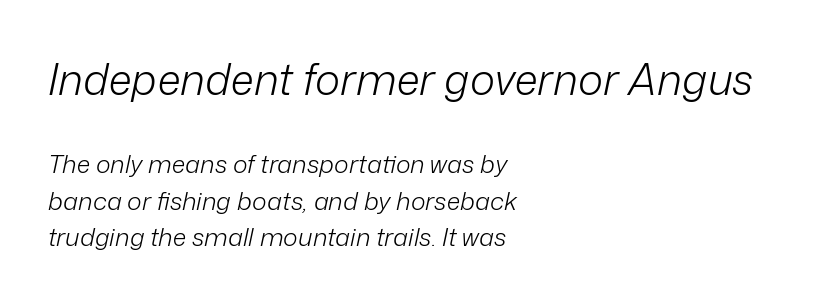
Stroke mass is kept to a normal reading level or below. Larger block? The one above; the one below is distinctly smaller. Note the varied advance widths — an 'i' is clearly narrower than an 'm'. The letterforms sit shoulder to shoulder at normal distance. The paragraph shown leans on its left margin.
